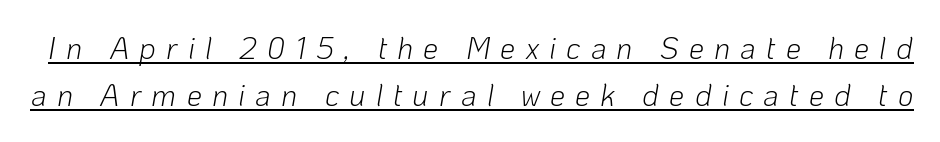
The image shows 30 px light type, italic (leaning right); set normal line spacing (1.57x), unusually wide letter spacing (+0.34 em), underlined; low stroke contrast and a medium x-height.
